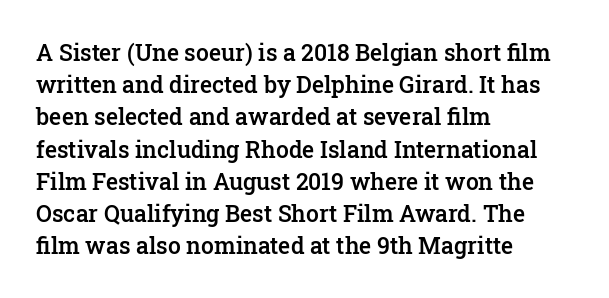
Q: Is the text bold? A: Semi-bold.
Q: Is the text italic (slanted)? A: No, it is upright.
Q: Is the text underlined? A: No.
Q: How is the paragraph aligned? A: Left-aligned.
Q: Is the spacing between letters normal or unusually wide? A: Normal.
Q: Is the spacing between lines tight, normal or loose? A: Normal.
